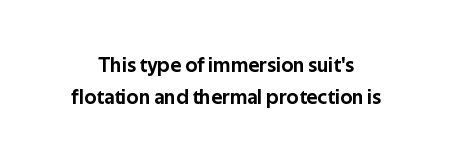
{"italic": "no", "underline": "no", "line_spacing": "normal", "line_spacing_ratio": 1.54, "letter_spacing": "normal", "letter_spacing_em": 0.0, "glyph_px": 21}
